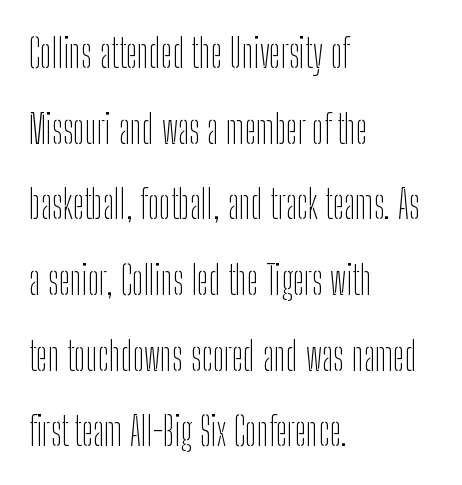
The image shows 39 px thin, condensed sans-serif type, upright; set left-aligned, loose line spacing (1.94x), normal letter spacing, not underlined; low stroke contrast and a medium x-height.
